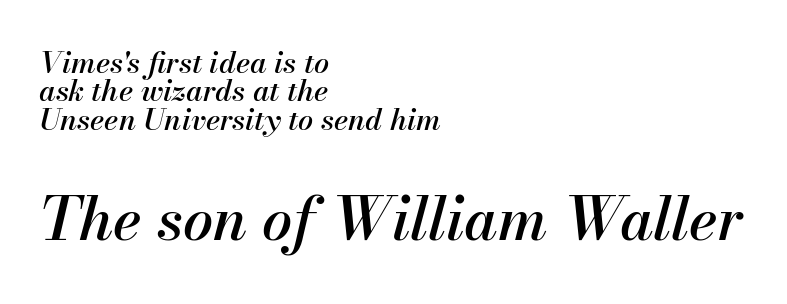
The image shows 60 px text type, italic (leaning right); set left-aligned, tight line spacing (0.95x), normal letter spacing, not underlined; the second (bottom) block is 2.0x larger; medium stroke contrast and a small x-height.
